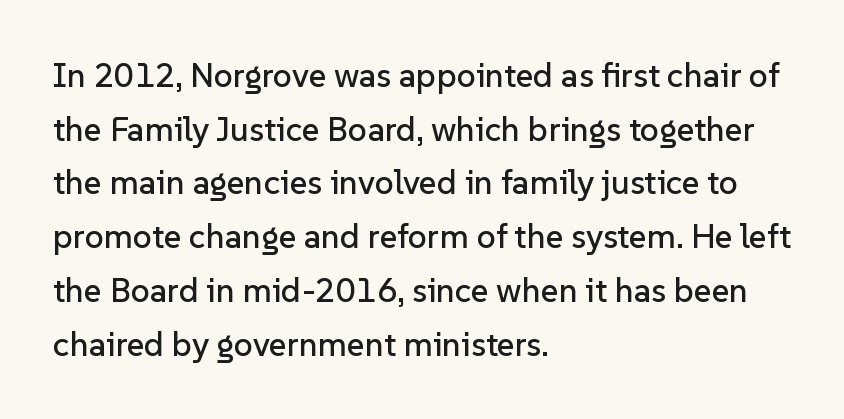
Looks like regular typesetting: each glyph gets only the width it needs. It's the straight-up-and-down kind of type. The passage shown has conventional tracking throughout. The space between consecutive lines is moderate.
